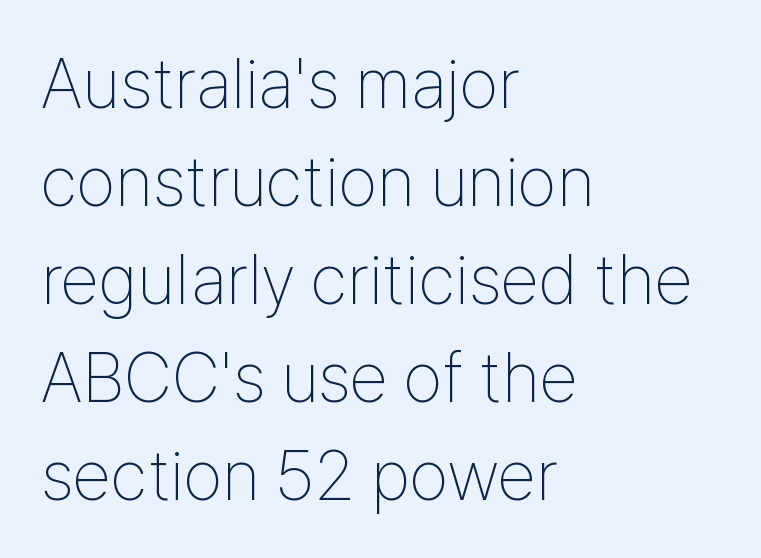
Q: Is the text bold? A: No.
Q: Is the text italic (slanted)? A: No, it is upright.
Q: Is the typeface a serif or a sans-serif typeface? A: Sans-serif.
Q: Is the text underlined? A: No.
Q: How is the paragraph aligned? A: Left-aligned.
Q: Is the spacing between letters normal or unusually wide? A: Normal.
Q: Is the spacing between lines tight, normal or loose? A: Normal.
Q: Width (condensed, normal, or wide)? A: Condensed.
Q: Stroke contrast? A: Low.
Q: x-height? A: Medium.
Q: Monospaced? A: No.
